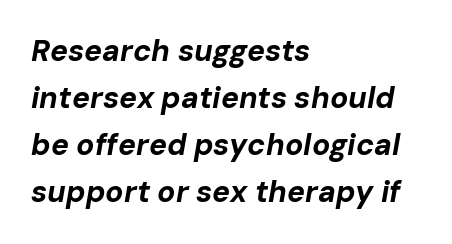
What's the leading like? Ordinary, nothing unusual. The face used here is proportionally spaced, like ordinary book or web type. Check under the words: just untouched page. Weight check: bold — yes, fully. The rendering keeps characters at their native spacing. Which margin do the lines hug? The left one — the right edge is uneven.
